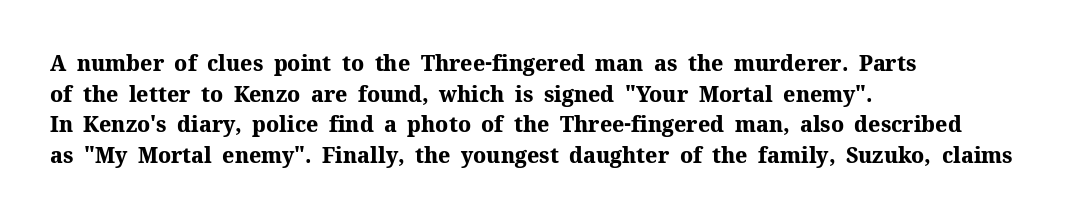
The image shows 21 px bold type, upright; set left-aligned, normal line spacing (1.46x), normal letter spacing, not underlined.
